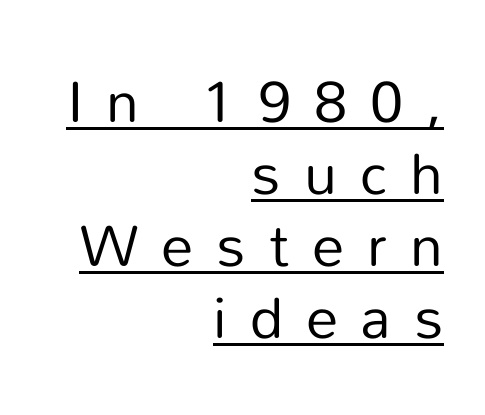
The image shows 58 px regular-weight sans-serif type, upright; set right-aligned, line spacing 1.24x, unusually wide letter spacing (+0.4 em), underlined; low stroke contrast and a medium x-height.
